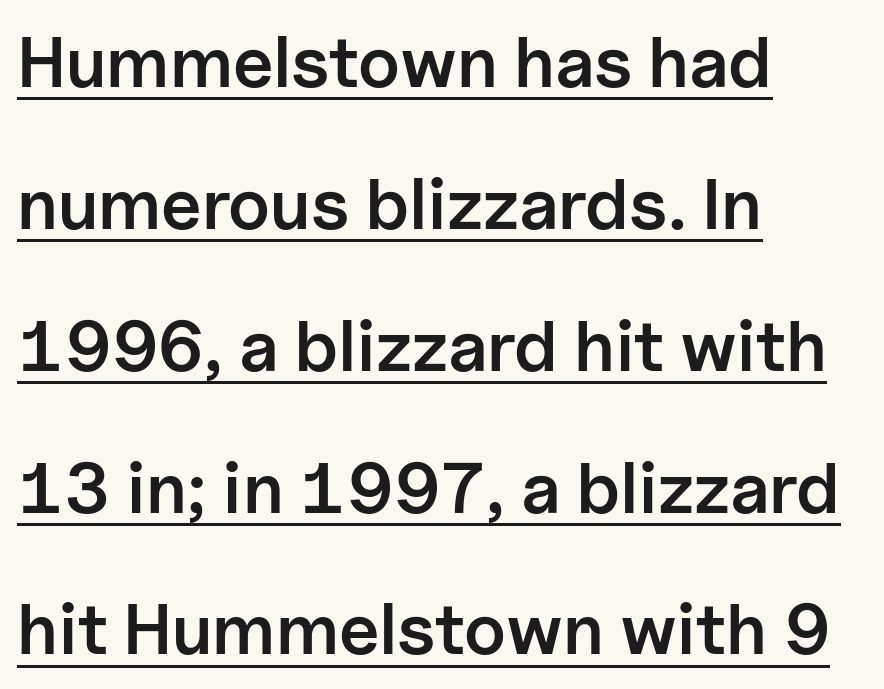
Q: Is the text bold? A: Semi-bold.
Q: Is the text italic (slanted)? A: No, it is upright.
Q: Is the typeface a serif or a sans-serif typeface? A: Sans-serif.
Q: Is the text underlined? A: Yes.
Q: How is the paragraph aligned? A: Left-aligned.
Q: Is the spacing between letters normal or unusually wide? A: Normal.
Q: Is the spacing between lines tight, normal or loose? A: Loose.
Q: Width (condensed, normal, or wide)? A: Normal.
Q: Stroke contrast? A: Low.
Q: x-height? A: Medium.
Q: Monospaced? A: No.
